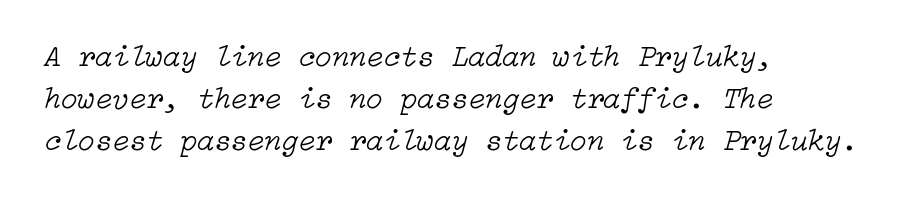
What stands out about the letter spacing? Nothing — it is the standard amount. Slanted lettering throughout. The passage is arranged the way most books set body copy — flush left. The passage shown stacks its lines at a standard gap. The weight would be labelled regular, book, light, or lighter still.
